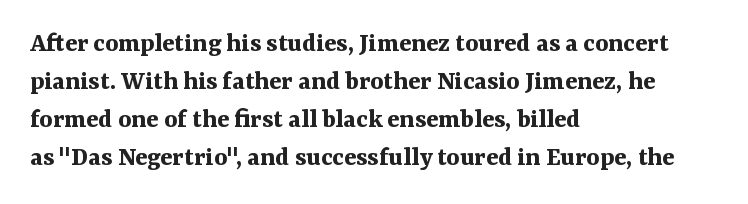
The image shows 28 px bold serif type, upright; set left-aligned, normal line spacing (1.36x), normal letter spacing, not underlined; medium stroke contrast and a medium x-height.
